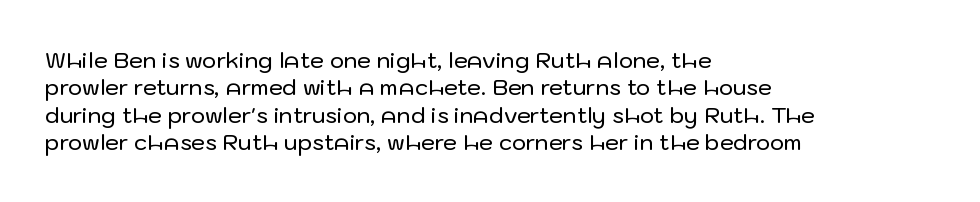
The image shows 22 px text type, upright; set left-aligned, line spacing 1.24x, normal letter spacing, not underlined.
